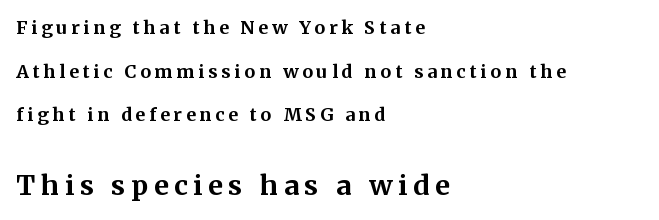
{"italic": "no", "bold": "yes", "underline": "no", "align": "left", "line_spacing": "loose", "line_spacing_ratio": 2.42, "letter_spacing": "wide", "letter_spacing_em": 0.21, "larger_block": "second", "size_ratio": 1.5, "glyph_px": 27}
